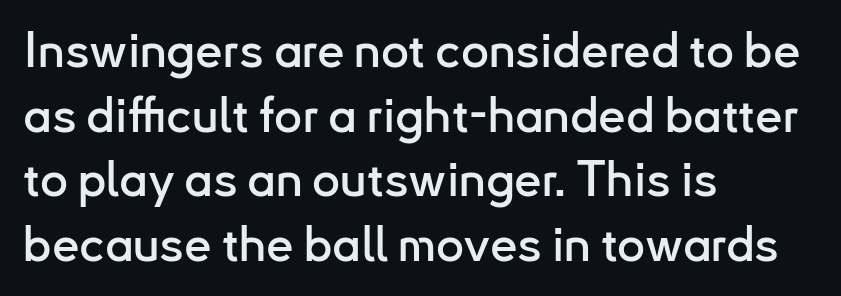
The image shows 49 px sans-serif type, upright; set left-aligned, normal line spacing (1.32x), normal letter spacing, not underlined; low stroke contrast and a small x-height.
